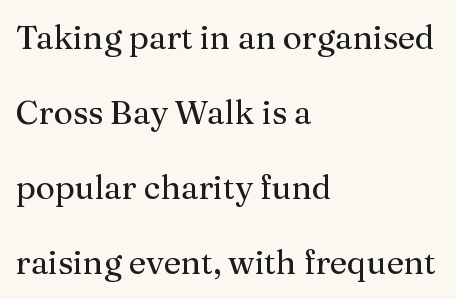
{"serif": "yes", "italic": "no", "bold": "no", "weight": "regular", "width": "normal", "stroke_contrast": "medium", "x_height": "medium", "monospaced": "no", "underline": "no", "align": "left", "line_spacing": "loose", "line_spacing_ratio": 2.27, "letter_spacing": "normal", "letter_spacing_em": 0.0, "glyph_px": 33}
